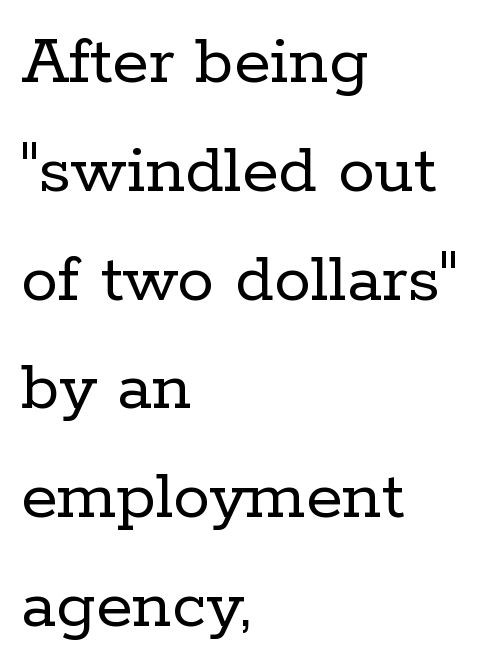
Serif or sans? Serif — the stroke terminals have little feet. Does the copy run flush right? No — it runs flush left. The letters advance in unequal steps, a hallmark of proportional type. The string is rendered with underlining switched off.
